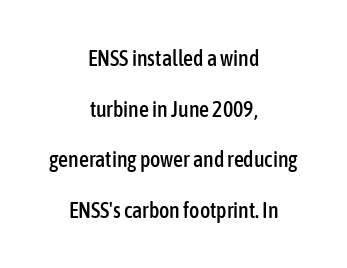
The image shows 22 px text type, upright; set centered, loose line spacing (2.3x), normal letter spacing, not underlined.
